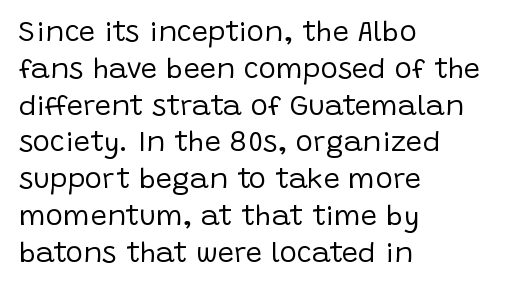
{"serif": "no", "italic": "no", "bold": "no", "weight": "regular", "width": "normal", "stroke_contrast": "low", "x_height": "large", "monospaced": "no", "underline": "no", "align": "left", "line_spacing": "normal", "line_spacing_ratio": 1.27, "letter_spacing": "normal", "letter_spacing_em": 0.0, "glyph_px": 29}
